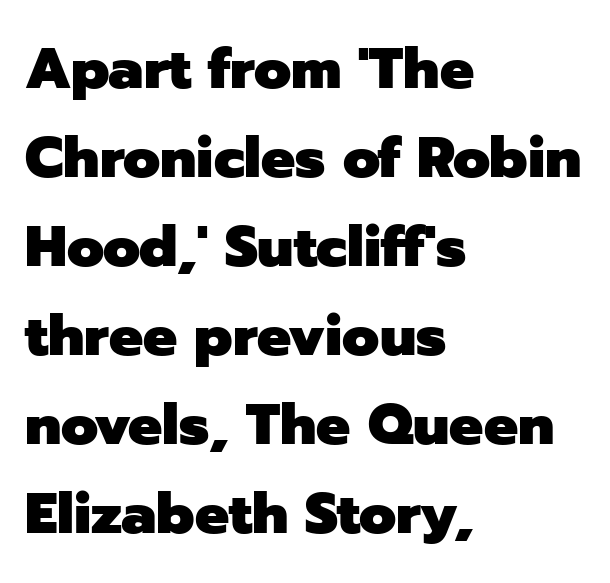
{"serif": "no", "italic": "no", "bold": "yes", "weight": "heavy", "width": "normal", "stroke_contrast": "low", "x_height": "medium", "monospaced": "no", "underline": "no", "align": "left", "line_spacing": "normal", "line_spacing_ratio": 1.56, "letter_spacing": "normal", "letter_spacing_em": 0.0, "glyph_px": 57}
